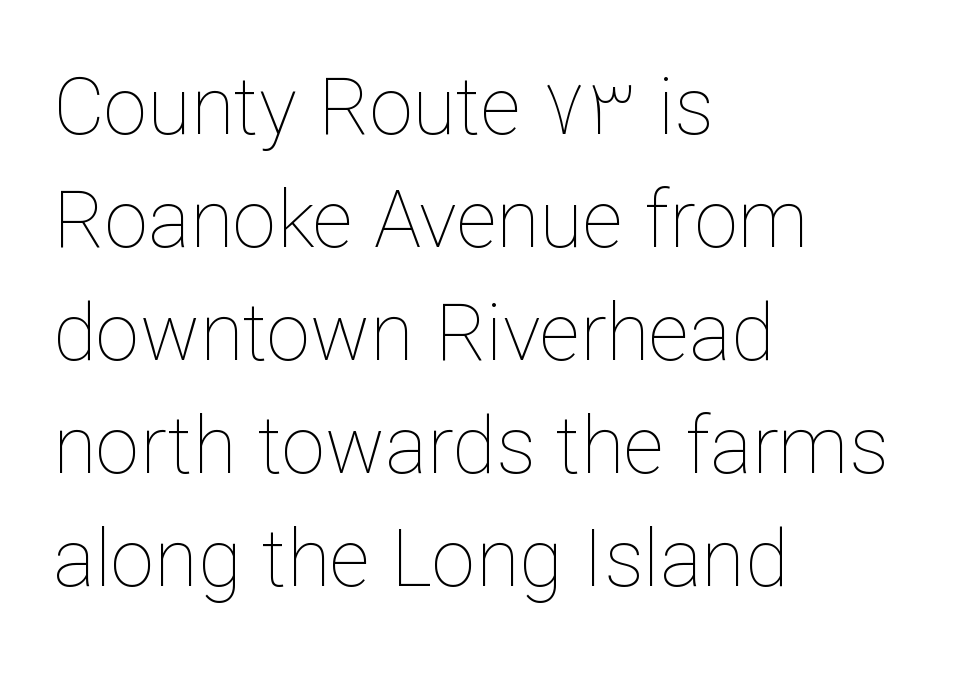
Q: Is the text bold? A: No.
Q: Is the text italic (slanted)? A: No, it is upright.
Q: Is the text underlined? A: No.
Q: How is the paragraph aligned? A: Left-aligned.
Q: Is the spacing between letters normal or unusually wide? A: Normal.
Q: Is the spacing between lines tight, normal or loose? A: Normal.
Q: Width (condensed, normal, or wide)? A: Normal.
Q: Stroke contrast? A: Low.
Q: x-height? A: Medium.
Q: Monospaced? A: No.
